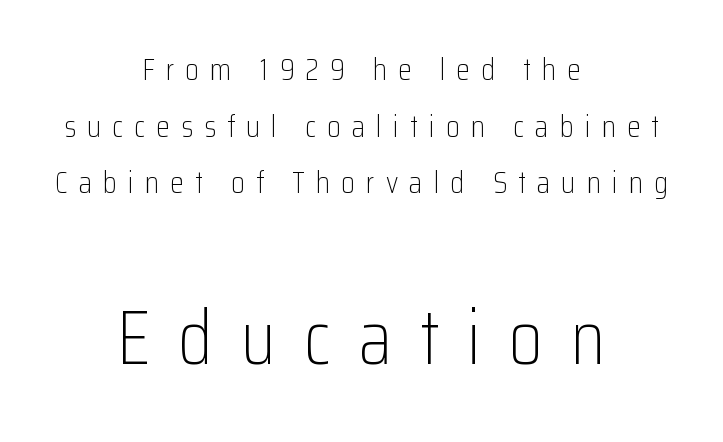
Q: Is the text bold? A: No.
Q: Is the text italic (slanted)? A: No, it is upright.
Q: Is the typeface a serif or a sans-serif typeface? A: Sans-serif.
Q: Is the text underlined? A: No.
Q: How is the paragraph aligned? A: Centered.
Q: Is the spacing between letters normal or unusually wide? A: Unusually wide.
Q: Which block of text is set in a larger size, the first (top) or the second (bottom)? A: The second (bottom) one.
Q: Width (condensed, normal, or wide)? A: Condensed.
Q: Stroke contrast? A: Low.
Q: x-height? A: Medium.
Q: Monospaced? A: No.
